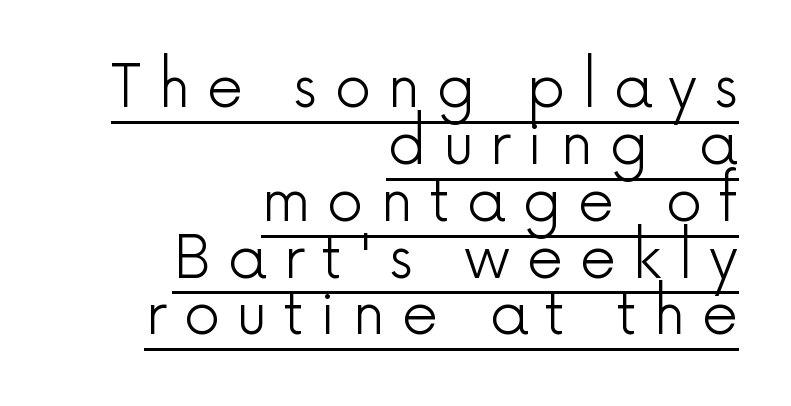
Is this a fixed-width face? No — the glyphs have proportional, varying widths. Does the copy run flush right? Yes — the right margin is perfectly even. Upright lettering throughout. Classification — sans serif. In terms of letterspacing, this is a distinctly airy, spread setting. On a weight scale, this lands at 450 or below.
